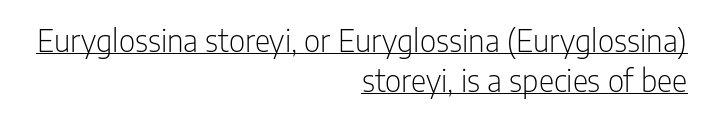
{"serif": "no", "italic": "no", "bold": "no", "weight": "light", "width": "condensed", "stroke_contrast": "low", "x_height": "medium", "monospaced": "no", "underline": "yes", "align": "right", "line_spacing": "normal", "line_spacing_ratio": 1.32, "letter_spacing": "normal", "letter_spacing_em": 0.0, "glyph_px": 30}
